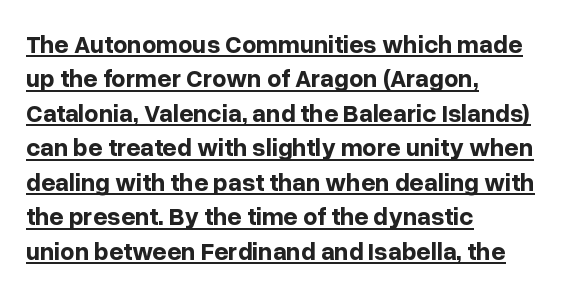
{"italic": "no", "bold": "yes", "underline": "yes", "align": "left", "line_spacing": "normal", "line_spacing_ratio": 1.38, "letter_spacing": "normal", "letter_spacing_em": 0.0, "glyph_px": 25}
